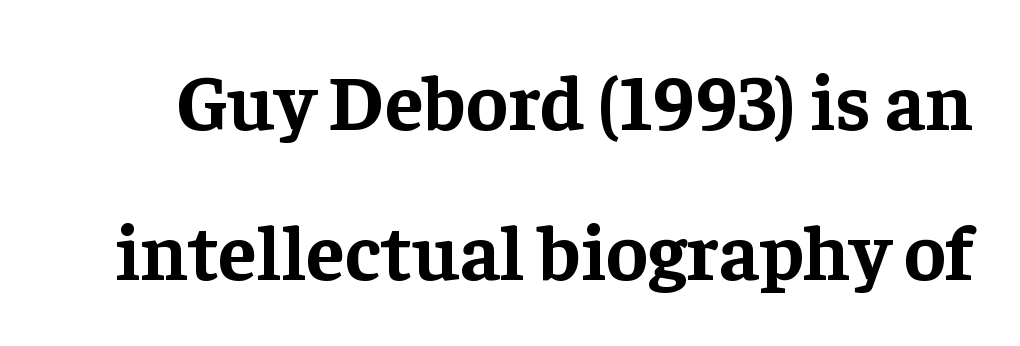
The image shows 79 px bold serif type, upright; set loose line spacing (1.9x), normal letter spacing, not underlined; low stroke contrast and a medium x-height.
